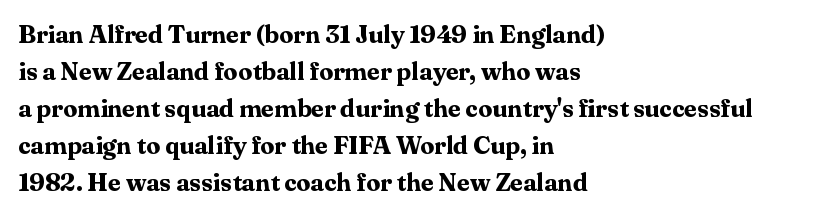
{"italic": "no", "bold": "yes", "underline": "no", "align": "left", "line_spacing": "normal", "line_spacing_ratio": 1.48, "letter_spacing": "normal", "letter_spacing_em": 0.0, "glyph_px": 25}
